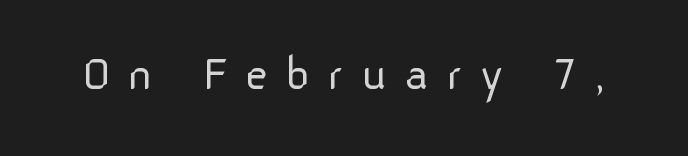
Q: Is the text bold? A: No.
Q: Is the text italic (slanted)? A: No, it is upright.
Q: Is the typeface a serif or a sans-serif typeface? A: Sans-serif.
Q: Is the text underlined? A: No.
Q: Is the spacing between letters normal or unusually wide? A: Unusually wide.
Q: Width (condensed, normal, or wide)? A: Normal.
Q: Stroke contrast? A: Low.
Q: x-height? A: Medium.
Q: Monospaced? A: No.
